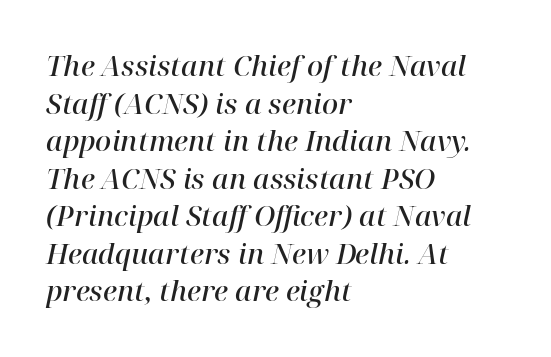
Q: Is the text bold? A: Semi-bold.
Q: Is the text italic (slanted)? A: Yes, it leans right by about 12 degrees.
Q: Is the typeface a serif or a sans-serif typeface? A: Serif.
Q: Is the text underlined? A: No.
Q: How is the paragraph aligned? A: Left-aligned.
Q: Is the spacing between letters normal or unusually wide? A: Normal.
Q: Is the spacing between lines tight, normal or loose? A: Normal.
Q: Width (condensed, normal, or wide)? A: Normal.
Q: Stroke contrast? A: High.
Q: x-height? A: Medium.
Q: Monospaced? A: No.
